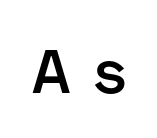
The image shows 62 px semibold sans-serif type, upright; set unusually wide letter spacing (+0.37 em), not underlined; low stroke contrast and a medium x-height.
